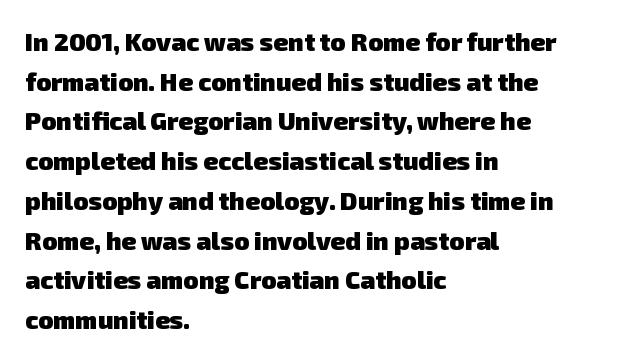
The image shows 25 px bold type; set left-aligned, normal line spacing (1.59x), normal letter spacing, not underlined.
